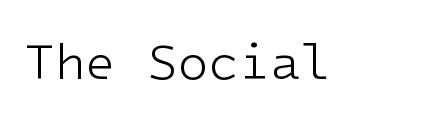
Q: Is the text bold? A: No.
Q: Is the text italic (slanted)? A: No, it is upright.
Q: Is the typeface a serif or a sans-serif typeface? A: Sans-serif.
Q: Is the text underlined? A: No.
Q: Is the spacing between letters normal or unusually wide? A: Normal.
Q: Width (condensed, normal, or wide)? A: Normal.
Q: Stroke contrast? A: Low.
Q: x-height? A: Medium.
